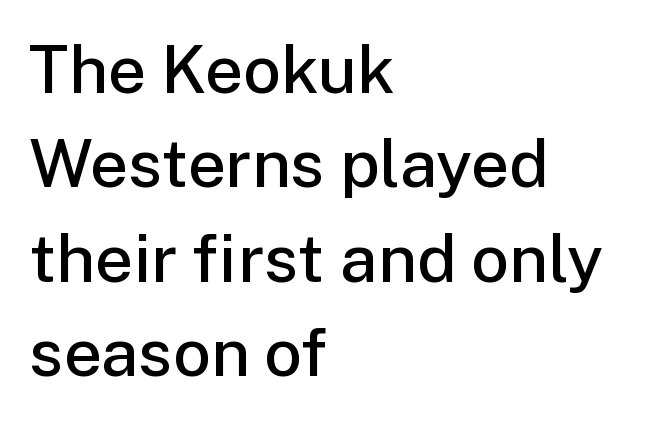
Q: Is the text bold? A: Semi-bold.
Q: Is the text italic (slanted)? A: No, it is upright.
Q: Is the typeface a serif or a sans-serif typeface? A: Sans-serif.
Q: Is the text underlined? A: No.
Q: How is the paragraph aligned? A: Left-aligned.
Q: Is the spacing between letters normal or unusually wide? A: Normal.
Q: Is the spacing between lines tight, normal or loose? A: Normal.
Q: Width (condensed, normal, or wide)? A: Normal.
Q: Stroke contrast? A: Low.
Q: x-height? A: Medium.
Q: Monospaced? A: No.
